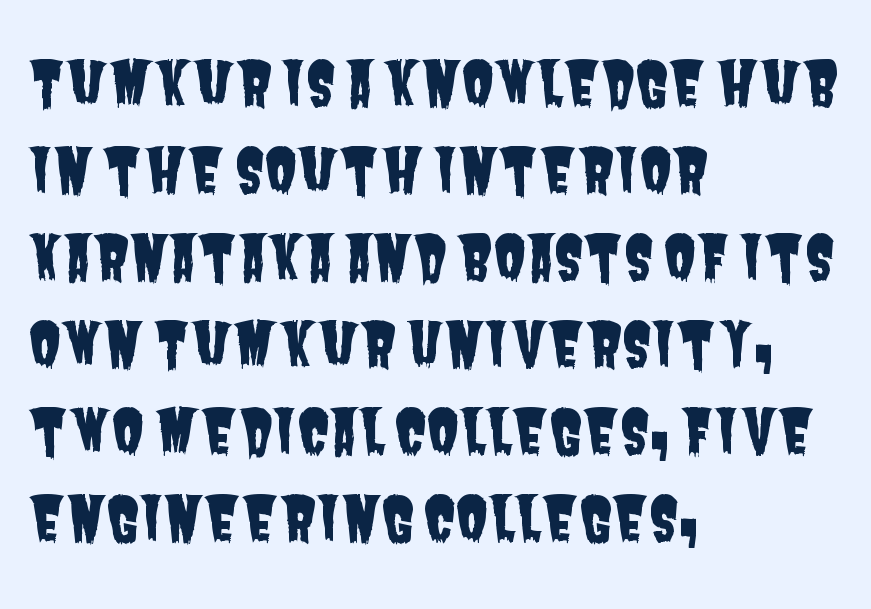
Q: Is the typeface a serif or a sans-serif typeface? A: Sans-serif.
Q: Is the text underlined? A: No.
Q: How is the paragraph aligned? A: Left-aligned.
Q: Is the spacing between letters normal or unusually wide? A: Normal.
Q: Is the spacing between lines tight, normal or loose? A: Normal.
Q: Width (condensed, normal, or wide)? A: Condensed.
Q: Stroke contrast? A: Low.
Q: x-height? A: Large.
Q: Monospaced? A: No.
